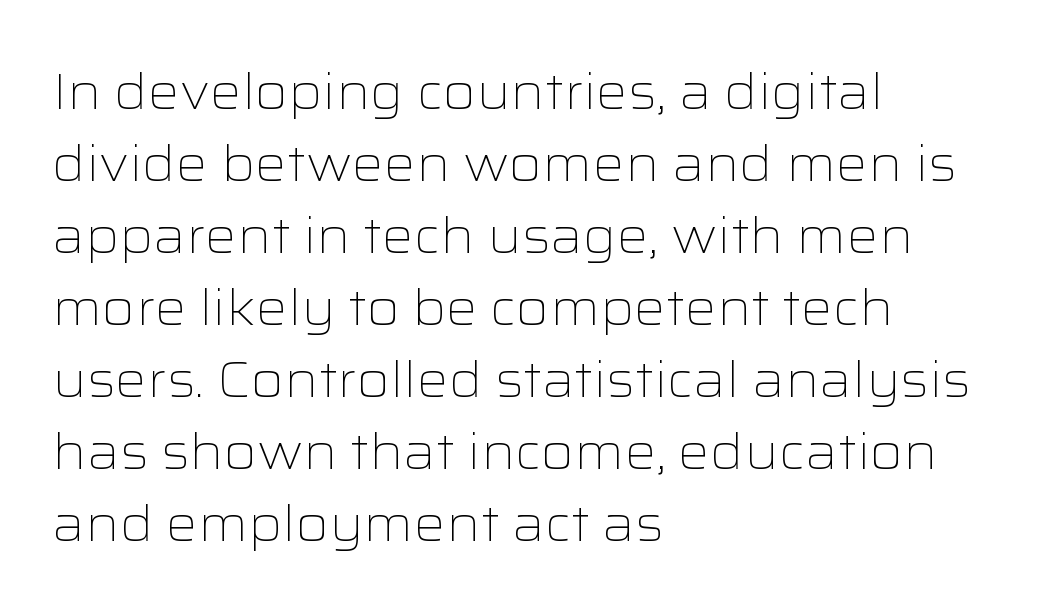
The image shows 50 px light, wide sans-serif type, upright; set left-aligned, normal line spacing (1.44x), normal letter spacing, not underlined; low stroke contrast and a medium x-height.
